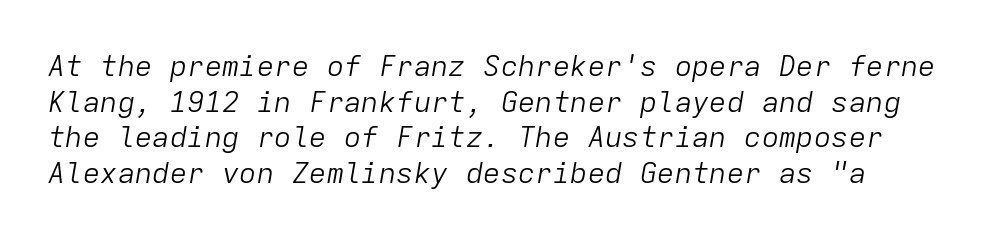
Descenders are the only things crossing below the line. Italic: yes, the glyphs are oblique. Weight class: somewhere from thin through regular. Do the characters align in a grid? Yes, the font is monospaced. How are the letters spaced? Ordinarily, with no added tracking.
